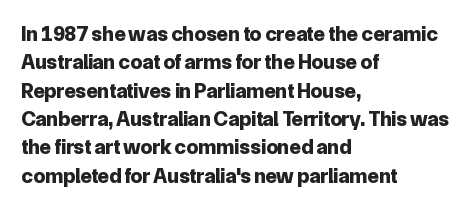
The lines in this sample share a left origin and differ only in where they stop. The block of text has a typical density, with ordinary space between rows. Posture: upright roman. The characters look thick and weighty, a clear bold. Letters rest on an invisible, unmarked baseline. There is no visible air inserted between adjacent glyphs.
